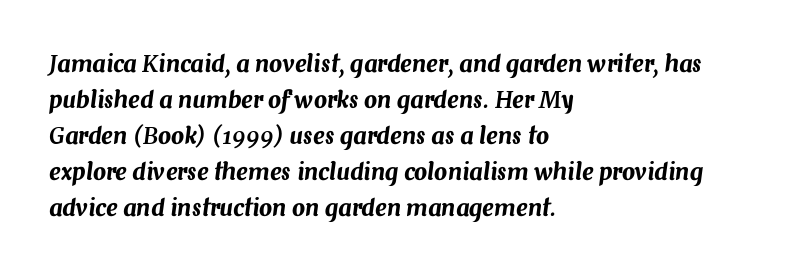
The image shows 23 px text type, italic (leaning right); set left-aligned, normal line spacing (1.57x), normal letter spacing, not underlined.
